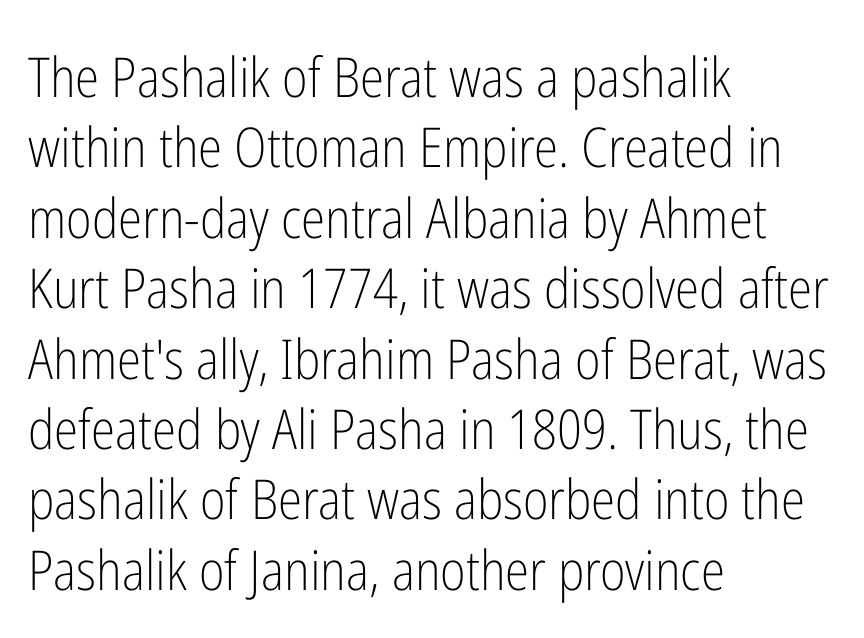
{"serif": "no", "italic": "no", "bold": "no", "weight": "light", "width": "condensed", "stroke_contrast": "low", "x_height": "medium", "monospaced": "no", "underline": "no", "align": "left", "line_spacing": "normal", "line_spacing_ratio": 1.28, "letter_spacing": "normal", "letter_spacing_em": 0.0, "glyph_px": 55}
